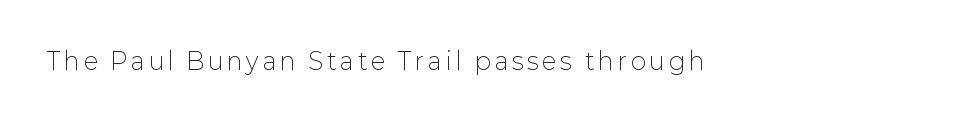
{"italic": "no", "bold": "no", "underline": "no", "glyph_px": 23}
